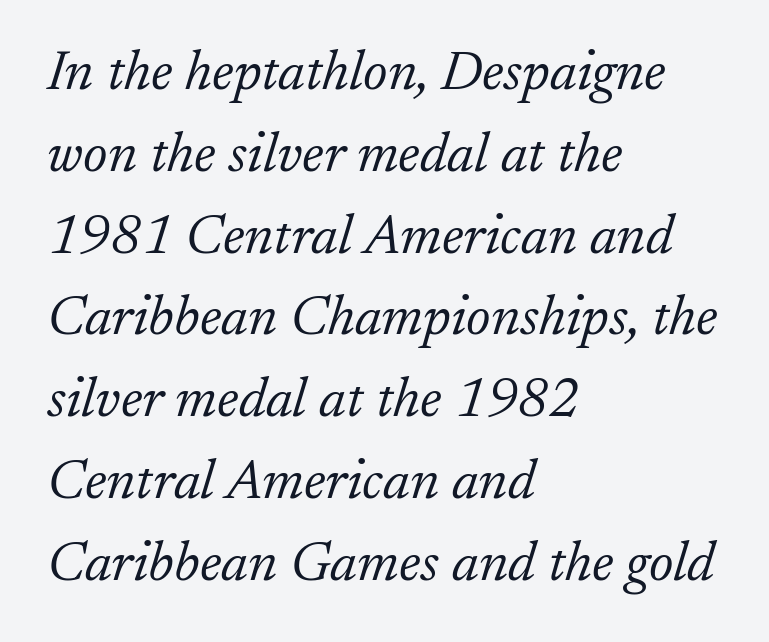
Q: Is the text bold? A: No.
Q: Is the text italic (slanted)? A: Yes, it leans right by about 17 degrees.
Q: Is the typeface a serif or a sans-serif typeface? A: Serif.
Q: Is the text underlined? A: No.
Q: How is the paragraph aligned? A: Left-aligned.
Q: Is the spacing between letters normal or unusually wide? A: Normal.
Q: Is the spacing between lines tight, normal or loose? A: Normal.
Q: Width (condensed, normal, or wide)? A: Normal.
Q: Stroke contrast? A: Low.
Q: x-height? A: Small.
Q: Monospaced? A: No.
